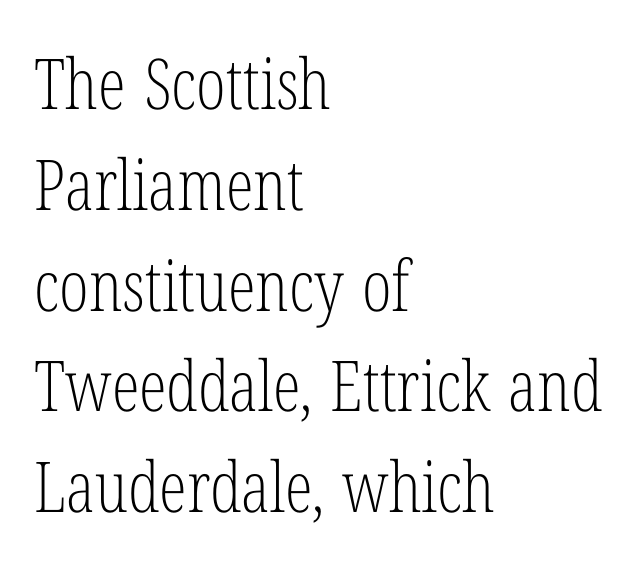
This sample uses an upright cut, with every glyph sitting square on the baseline. Stroke terminals: seriffed. Spacing verdict: proportional, widths tailored to each character. Quick note: underline off. Each new line begins a customary step beneath the previous one.
